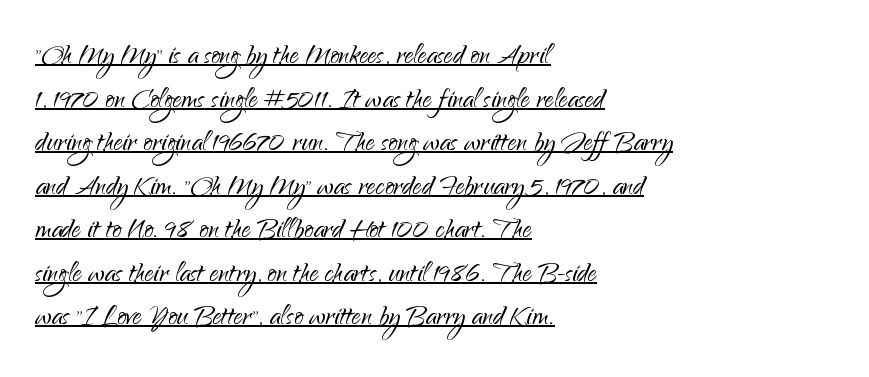
{"serif": "no", "bold": "no", "weight": "light", "width": "normal", "stroke_contrast": "low", "x_height": "small", "monospaced": "no", "underline": "yes", "align": "left", "line_spacing_ratio": 1.21, "letter_spacing": "normal", "letter_spacing_em": 0.0, "glyph_px": 36}
